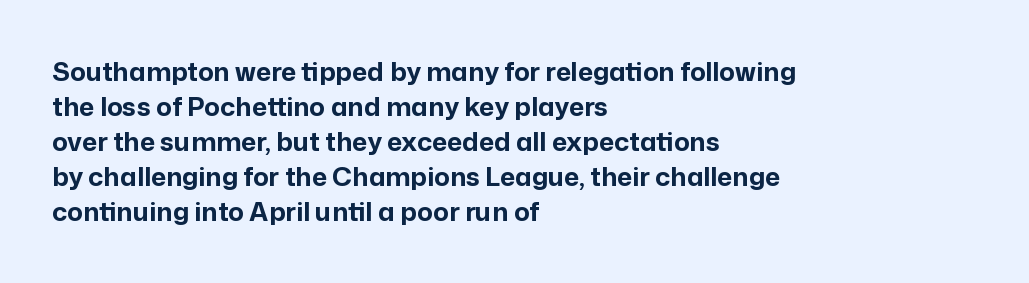
Spacing between characters is what you'd get straight out of the box. If you drew a line through each stem, it would be perfectly vertical. Which margin do the lines hug? The left one — the right edge is uneven. Leading: standard. Is the type bold? Yes — the strokes are clearly thick and heavy.
